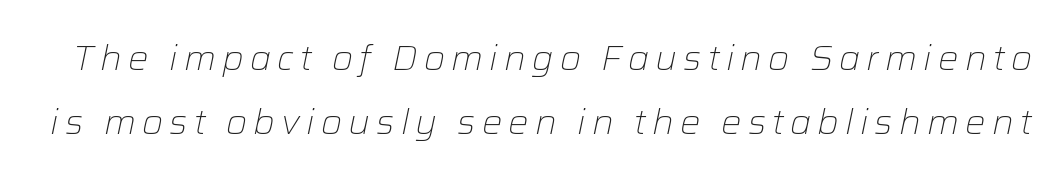
Q: Is the text bold? A: No.
Q: Is the text italic (slanted)? A: Yes, it leans right by about 12 degrees.
Q: Is the text underlined? A: No.
Q: Width (condensed, normal, or wide)? A: Normal.
Q: Stroke contrast? A: Low.
Q: x-height? A: Medium.
Q: Monospaced? A: No.
